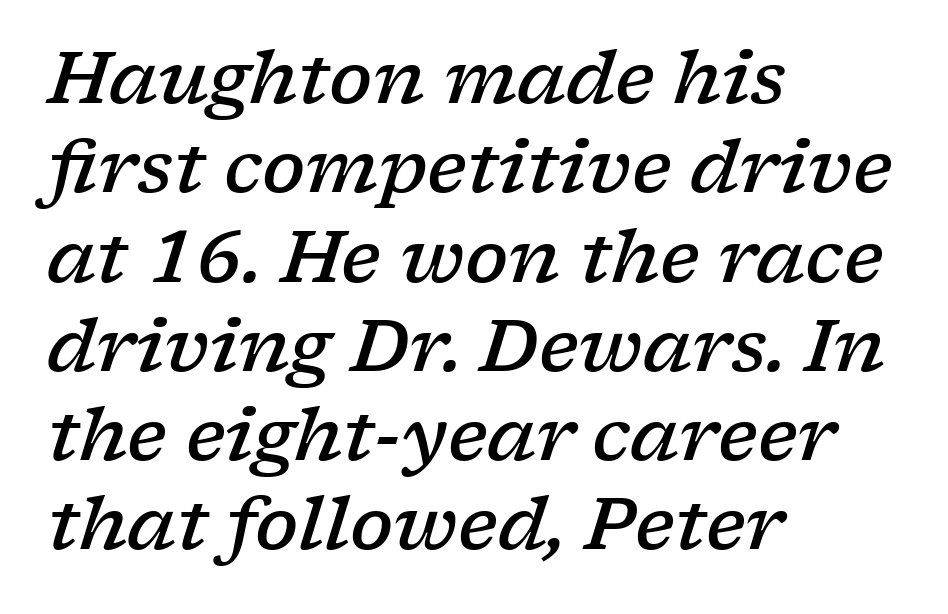
{"serif": "yes", "italic": "yes", "lean": "right", "slant_degrees": 17, "bold": "semi", "weight": "semibold", "width": "wide", "stroke_contrast": "low", "x_height": "medium", "monospaced": "no", "underline": "no", "align": "left", "line_spacing_ratio": 1.24, "letter_spacing": "normal", "letter_spacing_em": 0.0, "glyph_px": 72}
